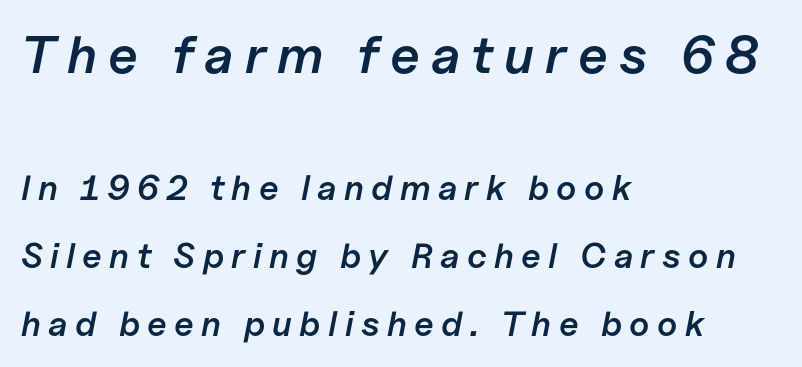
{"italic": "yes", "lean": "right", "slant_degrees": 11, "bold": "semi", "weight": "semibold", "width": "normal", "stroke_contrast": "low", "x_height": "medium", "monospaced": "no", "underline": "no", "align": "left", "line_spacing": "loose", "line_spacing_ratio": 1.94, "letter_spacing": "wide", "letter_spacing_em": 0.21, "larger_block": "first", "size_ratio": 1.51, "glyph_px": 53}
